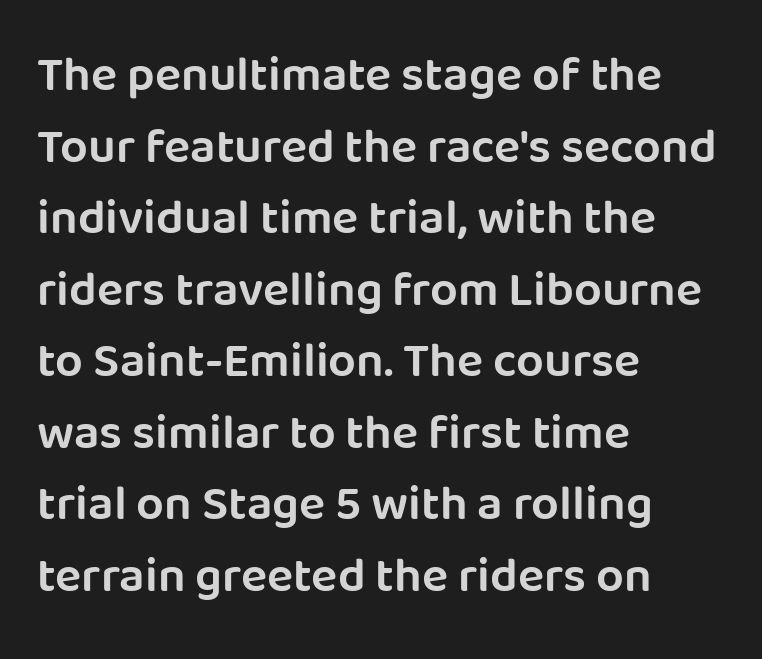
{"serif": "no", "italic": "no", "bold": "semi", "weight": "semibold", "width": "normal", "stroke_contrast": "low", "x_height": "large", "monospaced": "no", "underline": "no", "align": "left", "line_spacing": "normal", "line_spacing_ratio": 1.46, "letter_spacing": "normal", "letter_spacing_em": 0.0, "glyph_px": 49}
